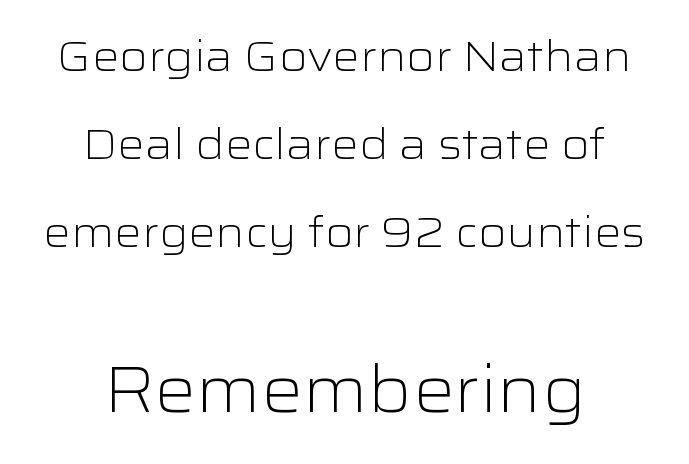
Here the designer chose a conventional face with non-uniform glyph widths. In CSS terms this would be text-align: center. The passage shown has conventional tracking throughout. Notice the wide empty band between every row — that's loose leading.
